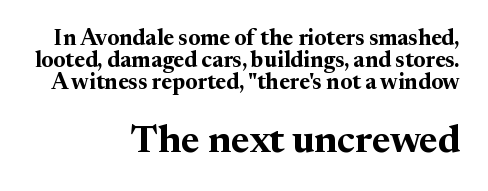
Do the characters align in a grid? No, the font is proportional. The face used here has the dense, thick strokes of a bold. Rendered with straight, roman letterforms. Words appear dense and cohesive because spacing is normal. Short and long lines alike share a common ending point at right. The space beneath each line is pristine and unruled.
